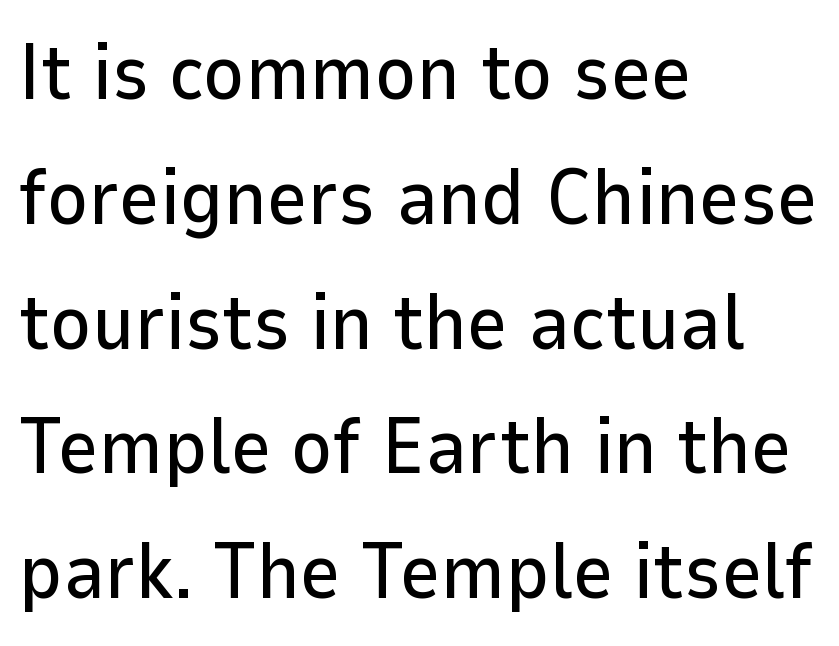
Q: Is the text italic (slanted)? A: No, it is upright.
Q: Is the typeface a serif or a sans-serif typeface? A: Sans-serif.
Q: Is the text underlined? A: No.
Q: How is the paragraph aligned? A: Left-aligned.
Q: Is the spacing between letters normal or unusually wide? A: Normal.
Q: Is the spacing between lines tight, normal or loose? A: Normal.
Q: Width (condensed, normal, or wide)? A: Normal.
Q: Stroke contrast? A: Low.
Q: x-height? A: Medium.
Q: Monospaced? A: No.
